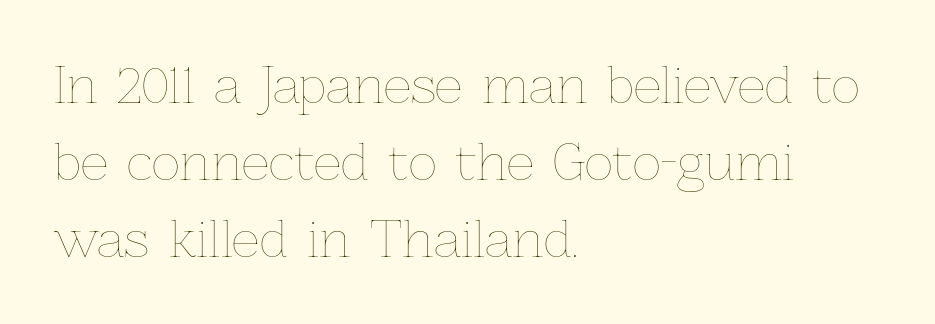
{"italic": "no", "bold": "no", "weight": "thin", "width": "normal", "stroke_contrast": "low", "x_height": "medium", "monospaced": "no", "underline": "no", "align": "left", "line_spacing": "normal", "line_spacing_ratio": 1.57, "letter_spacing": "normal", "letter_spacing_em": 0.0, "glyph_px": 49}
